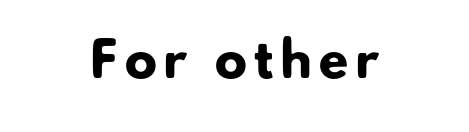
Character widths vary here, with narrow letters taking less room than wide ones. Stroke thickness is high; the sample reads as a true bold. The baseline area is clear. You can tell from the bare stems that sans-serif type was used.
